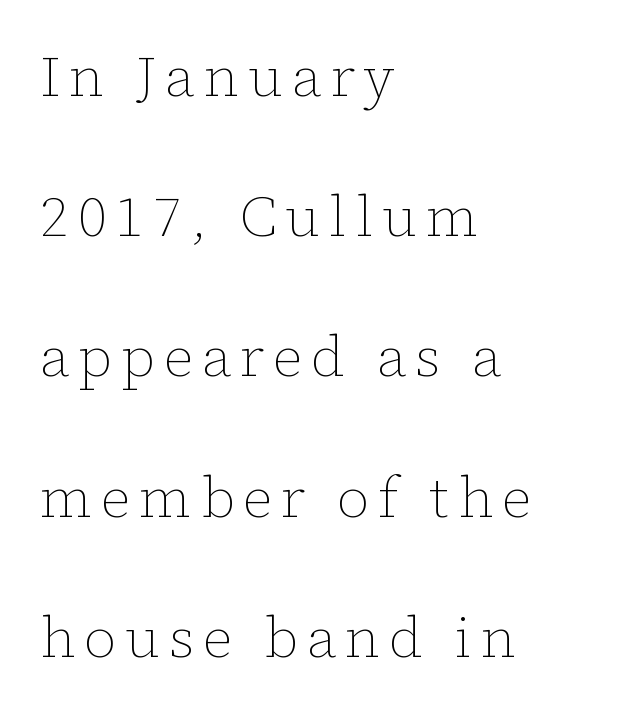
{"italic": "no", "bold": "no", "weight": "thin", "width": "normal", "stroke_contrast": "low", "x_height": "medium", "monospaced": "no", "underline": "no", "align": "left", "line_spacing": "loose", "line_spacing_ratio": 2.46, "glyph_px": 57}
